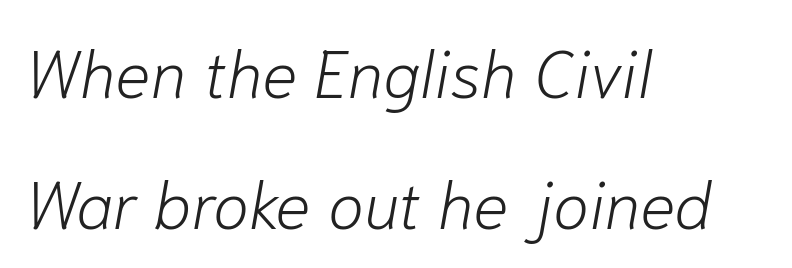
The image shows 66 px light type, italic (leaning right); set left-aligned, loose line spacing (1.99x), normal letter spacing, not underlined; low stroke contrast and a medium x-height.
